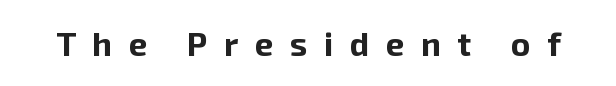
{"serif": "no", "italic": "no", "bold": "yes", "weight": "bold", "width": "normal", "stroke_contrast": "low", "x_height": "medium", "monospaced": "no", "underline": "no", "letter_spacing": "wide", "letter_spacing_em": 0.5, "glyph_px": 33}
